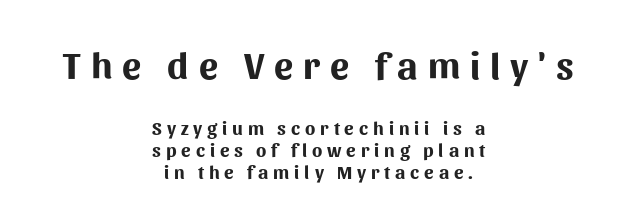
Words float on clear page, feet unadorned. Whoever set this made the first block the dominant, larger element. The passage shown is typed in a proportional face where columns would drift. Posture: straight, roman, zero tilt.
